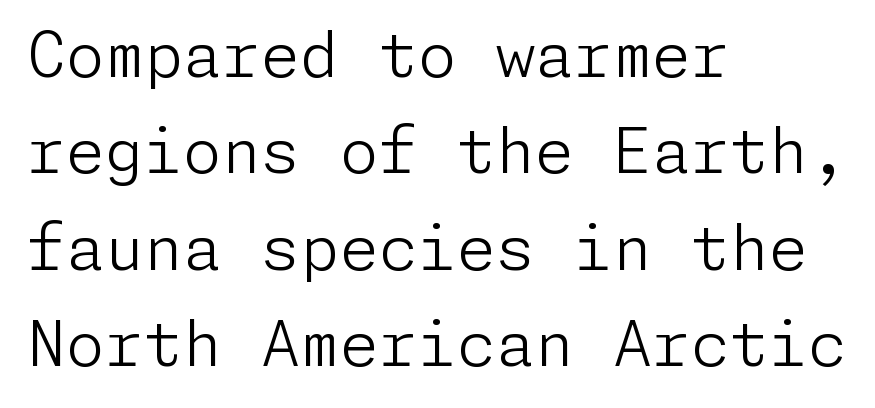
Q: Is the text bold? A: No.
Q: Is the text italic (slanted)? A: No, it is upright.
Q: Is the typeface a serif or a sans-serif typeface? A: Sans-serif.
Q: Is the text underlined? A: No.
Q: How is the paragraph aligned? A: Left-aligned.
Q: Is the spacing between letters normal or unusually wide? A: Normal.
Q: Is the spacing between lines tight, normal or loose? A: Normal.
Q: Width (condensed, normal, or wide)? A: Normal.
Q: Stroke contrast? A: Low.
Q: x-height? A: Medium.
